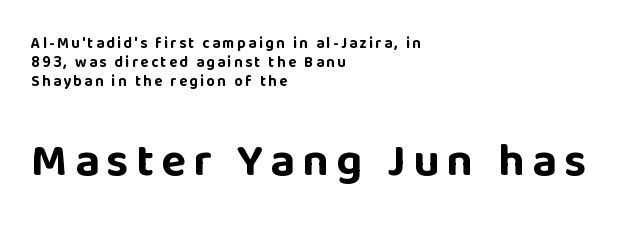
Every stem runs plumb, perpendicular to the baseline. These lines carry a lot of weight — the face is fully bold. Anything drawn beneath the words? Only blank space. Look at the glyph heights: the lower group is clearly the bigger setting. I'd call this a sans setting — the letters go barefoot.
